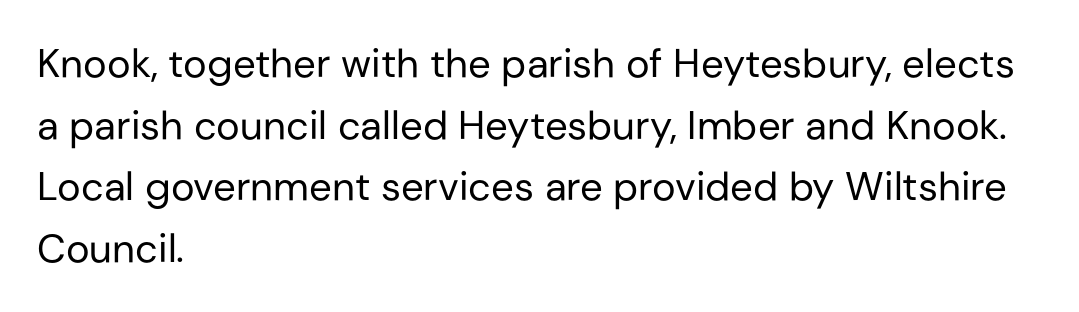
{"serif": "no", "italic": "no", "bold": "no", "weight": "regular", "width": "normal", "stroke_contrast": "low", "x_height": "medium", "monospaced": "no", "underline": "no", "align": "left", "line_spacing": "normal", "line_spacing_ratio": 1.54, "letter_spacing": "normal", "letter_spacing_em": 0.0, "glyph_px": 40}
